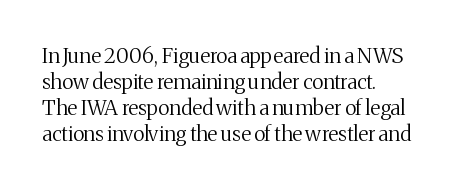
The typography opts for an upright posture over an oblique one. Unmarked baselines from the first word to the last. Students, note that the glyphs here touch the page at normal intervals. Which margin do the lines hug? The left one — the right edge is uneven. The typesetting does not lean heavy: it is not bold.
